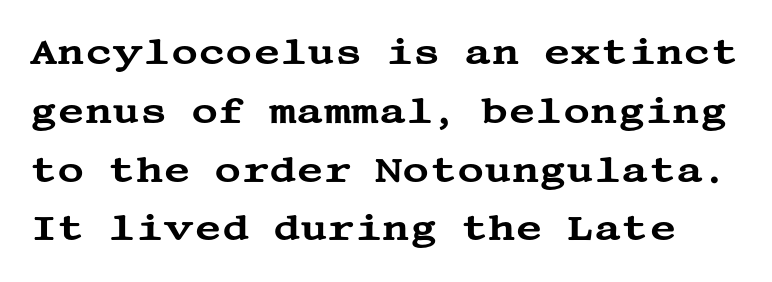
Q: Is the text italic (slanted)? A: No, it is upright.
Q: Is the typeface a serif or a sans-serif typeface? A: Serif.
Q: Is the text underlined? A: No.
Q: Is the spacing between letters normal or unusually wide? A: Normal.
Q: Is the spacing between lines tight, normal or loose? A: Normal.
Q: Width (condensed, normal, or wide)? A: Wide.
Q: Stroke contrast? A: Medium.
Q: x-height? A: Large.
